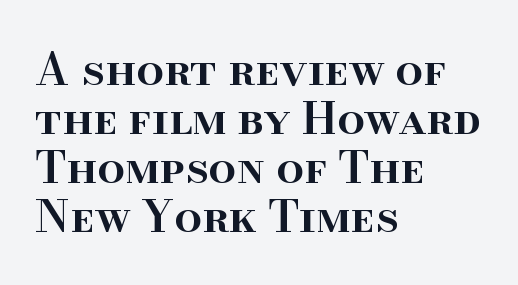
Q: Is the text bold? A: Semi-bold.
Q: Is the text italic (slanted)? A: No, it is upright.
Q: Is the typeface a serif or a sans-serif typeface? A: Serif.
Q: Is the text underlined? A: No.
Q: How is the paragraph aligned? A: Left-aligned.
Q: Is the spacing between letters normal or unusually wide? A: Normal.
Q: Is the spacing between lines tight, normal or loose? A: Tight.
Q: Width (condensed, normal, or wide)? A: Normal.
Q: Stroke contrast? A: High.
Q: x-height? A: Small.
Q: Monospaced? A: No.
